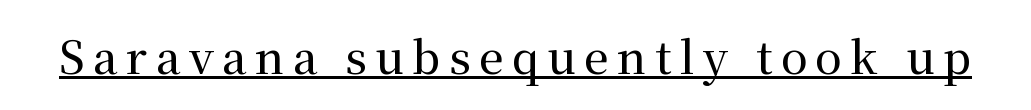
Q: Is the text italic (slanted)? A: No, it is upright.
Q: Is the typeface a serif or a sans-serif typeface? A: Serif.
Q: Is the text underlined? A: Yes.
Q: Width (condensed, normal, or wide)? A: Normal.
Q: Stroke contrast? A: Medium.
Q: x-height? A: Medium.
Q: Monospaced? A: No.
